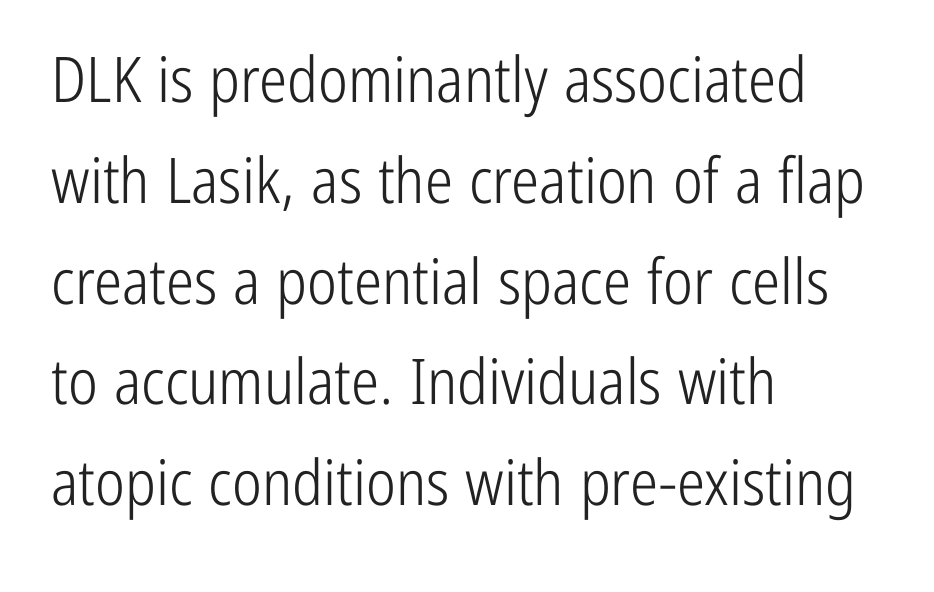
Q: Is the text bold? A: No.
Q: Is the text italic (slanted)? A: No, it is upright.
Q: Is the typeface a serif or a sans-serif typeface? A: Sans-serif.
Q: Is the text underlined? A: No.
Q: How is the paragraph aligned? A: Left-aligned.
Q: Is the spacing between letters normal or unusually wide? A: Normal.
Q: Is the spacing between lines tight, normal or loose? A: Normal.
Q: Width (condensed, normal, or wide)? A: Condensed.
Q: Stroke contrast? A: Low.
Q: x-height? A: Medium.
Q: Monospaced? A: No.
